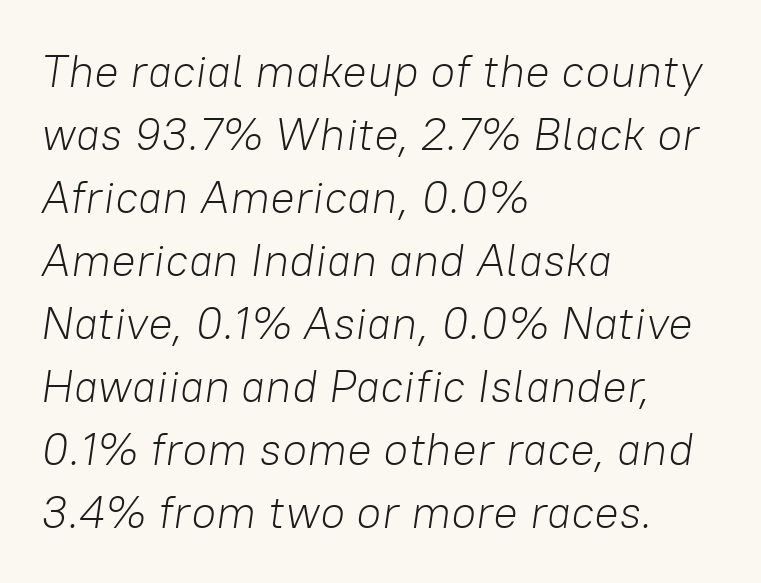
The image shows 46 px light type, italic (leaning right); set left-aligned, normal line spacing (1.37x), normal letter spacing, not underlined; low stroke contrast and a medium x-height.
